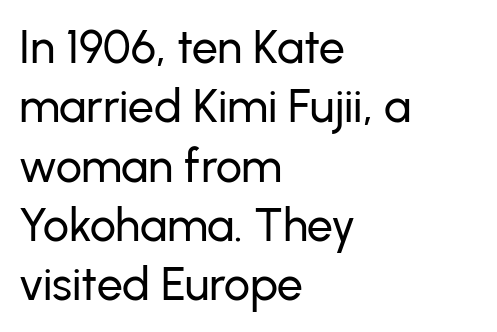
The image shows 46 px sans-serif type, upright; set left-aligned, normal line spacing (1.29x), normal letter spacing, not underlined; low stroke contrast and a medium x-height.
